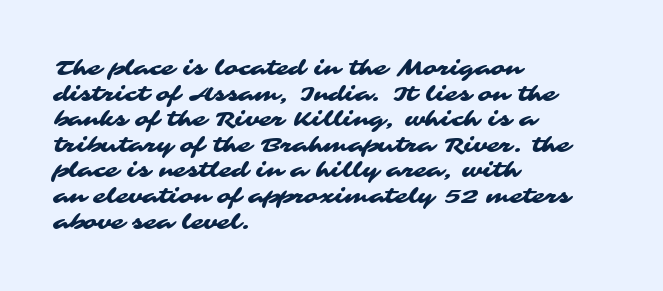
Horizontal alignment here is leftward, the default for most running prose. Words appear dense and cohesive because spacing is normal. Lines of text with bare space underneath.
